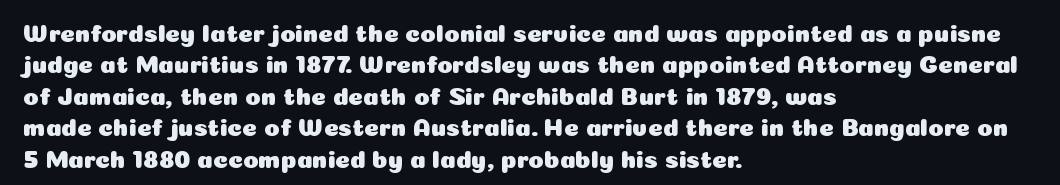
The image shows 25 px text type, upright; set left-aligned, normal line spacing (1.26x), normal letter spacing, not underlined.
